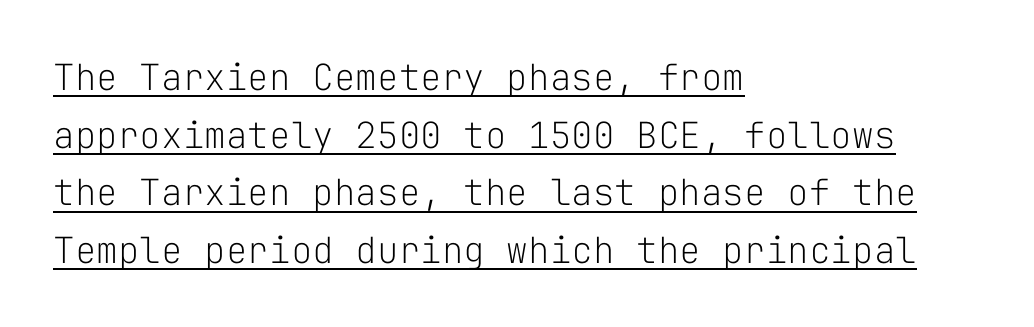
This is the regular roman posture of the typeface. Think of a typewriter: that constant character pitch is what you see here. A quiet, ordinary-to-light weight characterises the typeface. Caption: multi-line text, flush left, ragged right. This rendering leaves character spacing at its baseline value.
